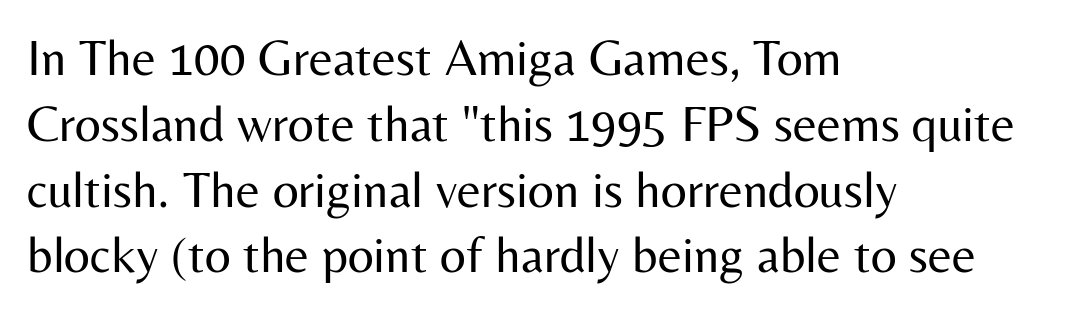
The image shows 51 px regular-weight sans-serif type, upright; set left-aligned, normal line spacing (1.29x), normal letter spacing, not underlined; medium stroke contrast and a medium x-height.
